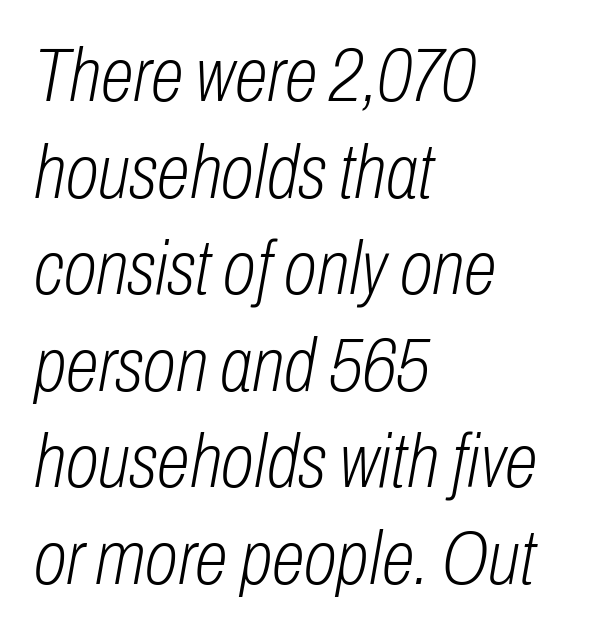
Here the designer chose a conventional face with non-uniform glyph widths. The weight would be labelled regular, book, light, or lighter still. Every character sits at an angle, as italics do. Unmarked baselines from the first word to the last. Does extra space separate the letters? No, they use regular spacing.
